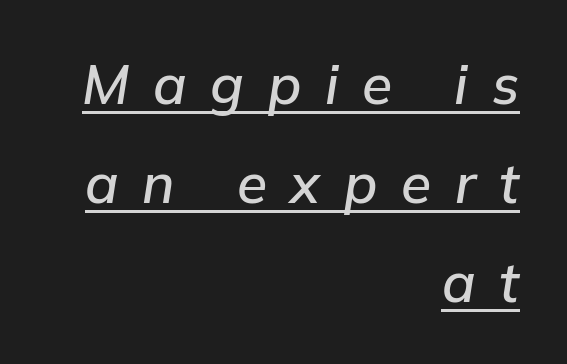
{"italic": "yes", "lean": "right", "slant_degrees": 9, "bold": "semi", "weight": "semibold", "width": "normal", "stroke_contrast": "low", "x_height": "medium", "monospaced": "no", "underline": "yes", "align": "right", "line_spacing_ratio": 1.8, "letter_spacing": "wide", "letter_spacing_em": 0.43, "glyph_px": 55}
